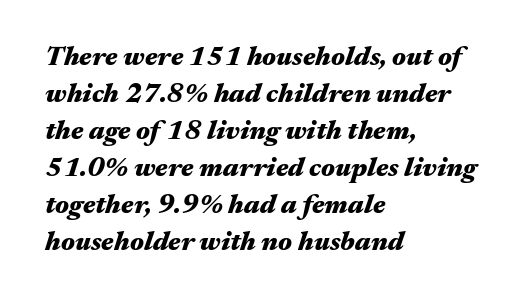
Does the copy run flush right? No — it runs flush left. Default kerning and tracking; the words read as compact shapes. Quick note: italic. A bare baseline throughout the passage. Look at the stroke-to-counter ratio: heavy, a bold.
